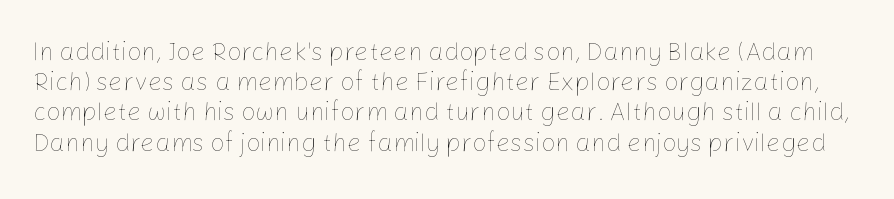
{"italic": "no", "bold": "no", "underline": "no", "line_spacing_ratio": 1.21, "letter_spacing": "normal", "letter_spacing_em": 0.0, "glyph_px": 25}
